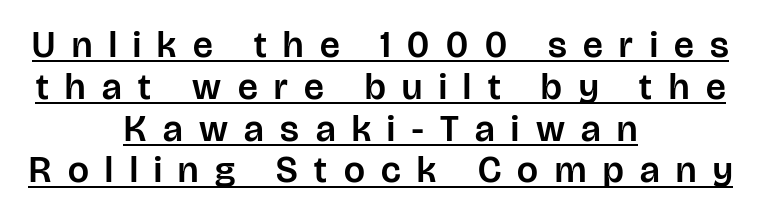
The gaps between neighbouring characters are conspicuously large. Emphasis is given by a line drawn under the lettering. Each line is balanced around a shared central axis. Nothing sits at the stroke ends, so this counts as sans-serif. Students, observe: this is what under-led, compact text looks like. A typesetter would mark this as roman, not italic.
